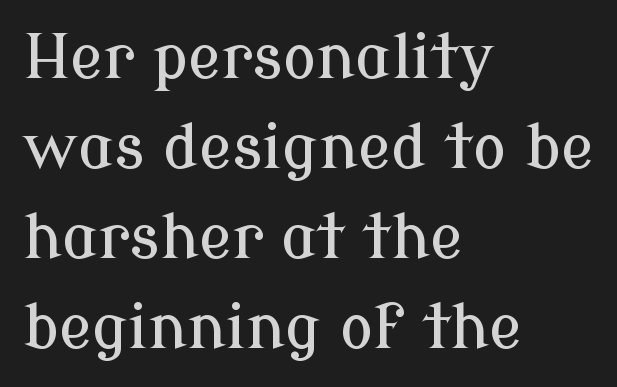
A typesetter would call this leading conventional body-copy spacing. Unmarked baselines from the first word to the last. Note the varied advance widths — an 'i' is clearly narrower than an 'm'. Each word holds together tightly as a unit, with standard inter-letter gaps. It's the straight-up-and-down kind of type.
